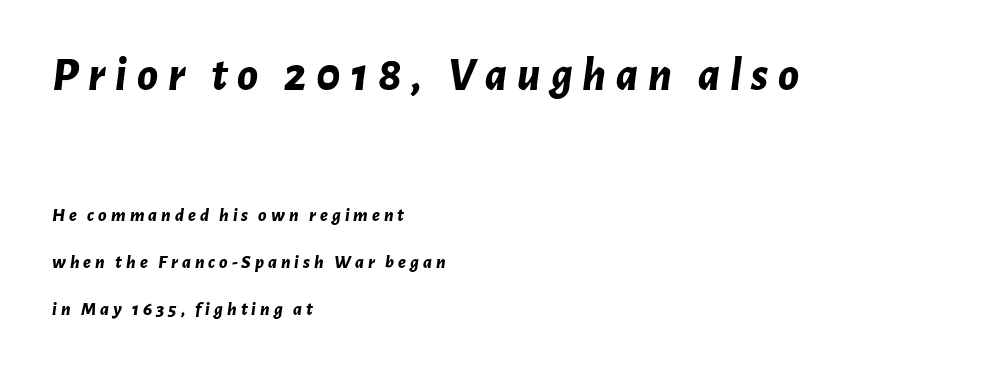
The image shows 47 px bold type, italic (leaning right); set left-aligned, loose line spacing (2.46x), unusually wide letter spacing (+0.21 em), not underlined; the first (top) block is 2.47x larger; low stroke contrast and a medium x-height.
